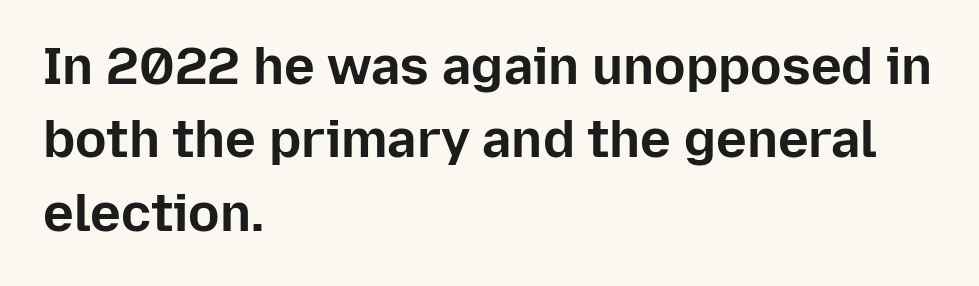
Q: Is the text bold? A: Yes.
Q: Is the text italic (slanted)? A: No, it is upright.
Q: Is the typeface a serif or a sans-serif typeface? A: Sans-serif.
Q: Is the text underlined? A: No.
Q: How is the paragraph aligned? A: Left-aligned.
Q: Is the spacing between letters normal or unusually wide? A: Normal.
Q: Is the spacing between lines tight, normal or loose? A: Normal.
Q: Width (condensed, normal, or wide)? A: Normal.
Q: Stroke contrast? A: Low.
Q: x-height? A: Medium.
Q: Monospaced? A: No.
